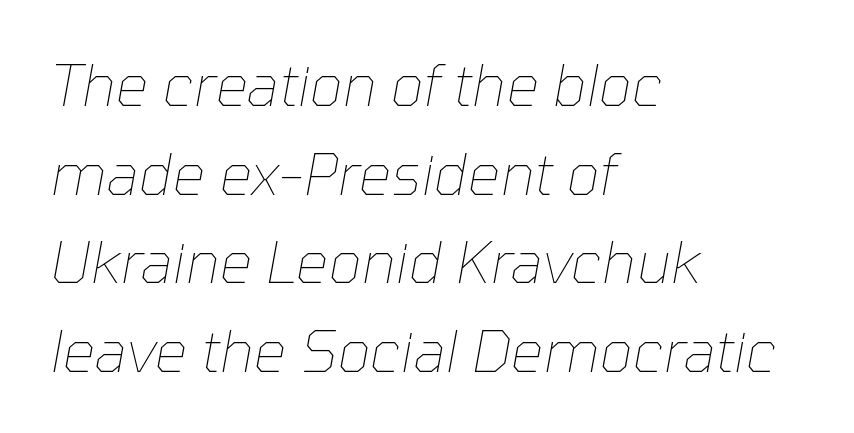
{"italic": "yes", "lean": "right", "slant_degrees": 10, "bold": "no", "weight": "thin", "width": "normal", "stroke_contrast": "low", "x_height": "medium", "monospaced": "no", "underline": "no", "align": "left", "line_spacing": "normal", "line_spacing_ratio": 1.53, "letter_spacing": "normal", "letter_spacing_em": 0.0, "glyph_px": 58}
